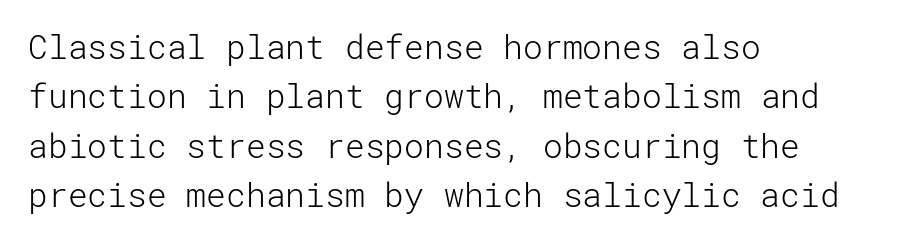
{"serif": "no", "italic": "no", "bold": "no", "weight": "light", "width": "normal", "stroke_contrast": "low", "x_height": "medium", "underline": "no", "align": "left", "line_spacing": "normal", "line_spacing_ratio": 1.5, "letter_spacing": "normal", "letter_spacing_em": 0.0, "glyph_px": 33}
